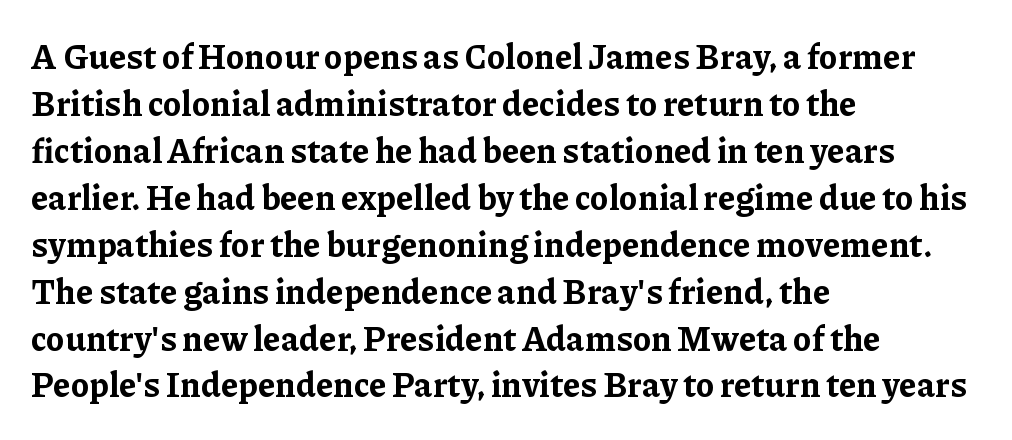
The image shows 34 px bold serif type, upright; set left-aligned, normal line spacing (1.38x), normal letter spacing, not underlined; low stroke contrast and a medium x-height.
